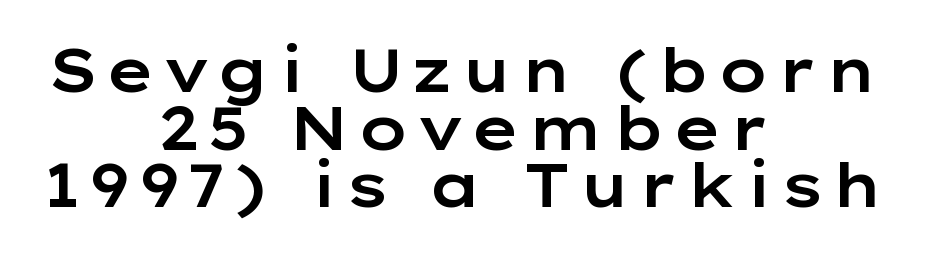
Q: Is the text italic (slanted)? A: No, it is upright.
Q: Is the typeface a serif or a sans-serif typeface? A: Sans-serif.
Q: Is the text underlined? A: No.
Q: How is the paragraph aligned? A: Centered.
Q: Is the spacing between lines tight, normal or loose? A: Tight.
Q: Width (condensed, normal, or wide)? A: Wide.
Q: Stroke contrast? A: Low.
Q: x-height? A: Medium.
Q: Monospaced? A: No.
